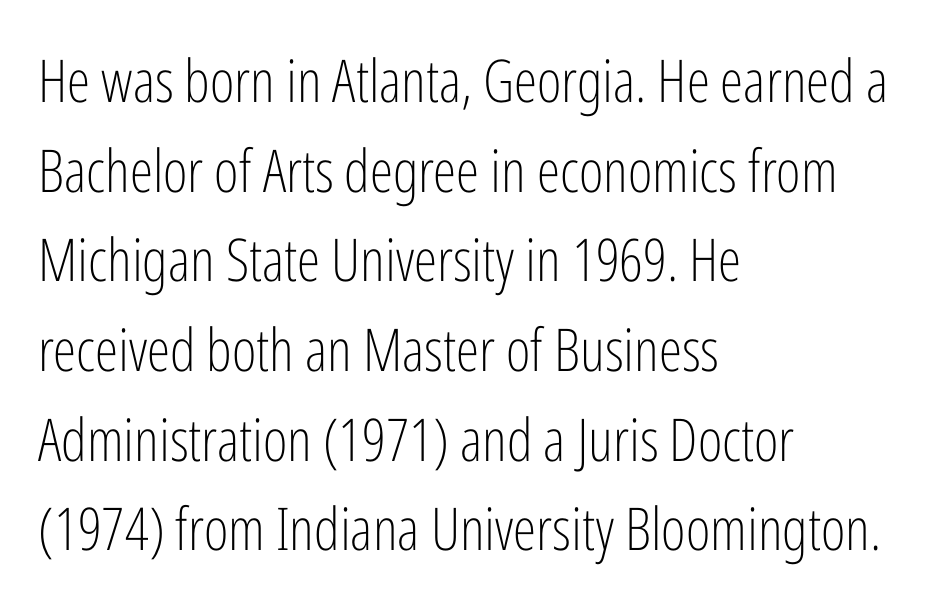
Q: Is the text bold? A: No.
Q: Is the text italic (slanted)? A: No, it is upright.
Q: Is the typeface a serif or a sans-serif typeface? A: Sans-serif.
Q: Is the text underlined? A: No.
Q: How is the paragraph aligned? A: Left-aligned.
Q: Is the spacing between letters normal or unusually wide? A: Normal.
Q: Is the spacing between lines tight, normal or loose? A: Normal.
Q: Width (condensed, normal, or wide)? A: Condensed.
Q: Stroke contrast? A: Low.
Q: x-height? A: Medium.
Q: Monospaced? A: No.
